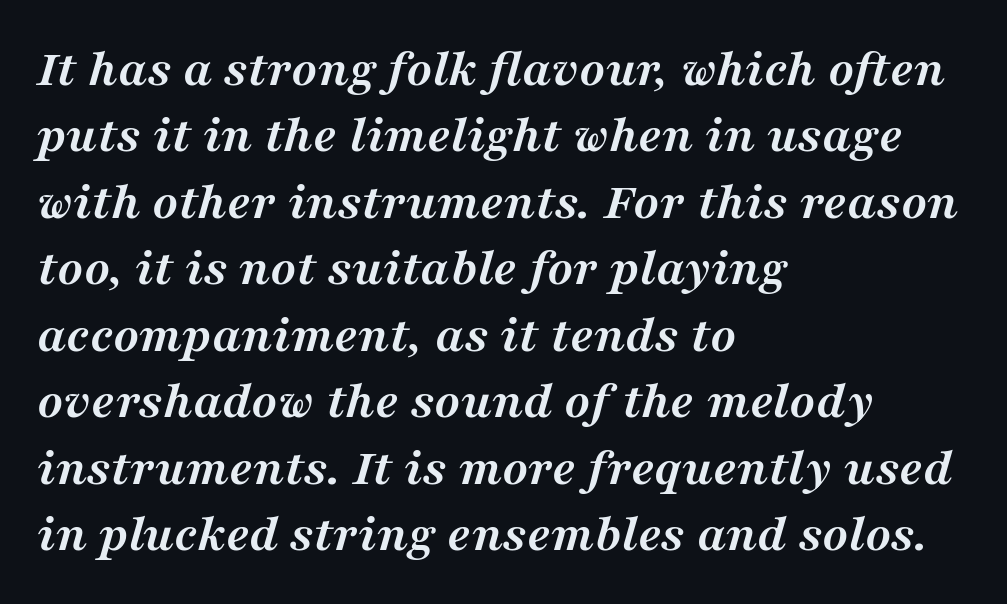
{"serif": "yes", "italic": "yes", "lean": "right", "slant_degrees": 16, "bold": "yes", "weight": "semibold", "width": "normal", "stroke_contrast": "medium", "x_height": "medium", "monospaced": "no", "underline": "no", "align": "left", "line_spacing_ratio": 1.23, "letter_spacing": "normal", "letter_spacing_em": 0.0, "glyph_px": 54}
